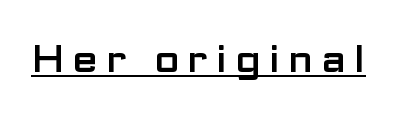
Q: Is the text italic (slanted)? A: No, it is upright.
Q: Is the typeface a serif or a sans-serif typeface? A: Sans-serif.
Q: Is the text underlined? A: Yes.
Q: Is the spacing between letters normal or unusually wide? A: Unusually wide.
Q: Width (condensed, normal, or wide)? A: Wide.
Q: Stroke contrast? A: Low.
Q: x-height? A: Medium.
Q: Monospaced? A: No.
